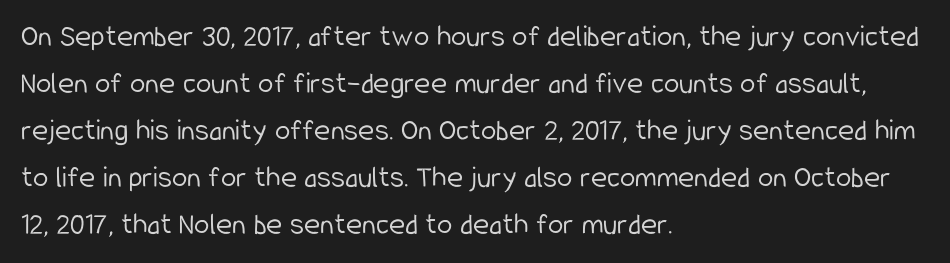
The passage shown is not bold in any degree. These lines keep a tight, regular rhythm from letter to letter. The line-height multiplier appears to be the usual default. Where is the straight margin? On the left. The passage shown is typed in a proportional face where columns would drift.
